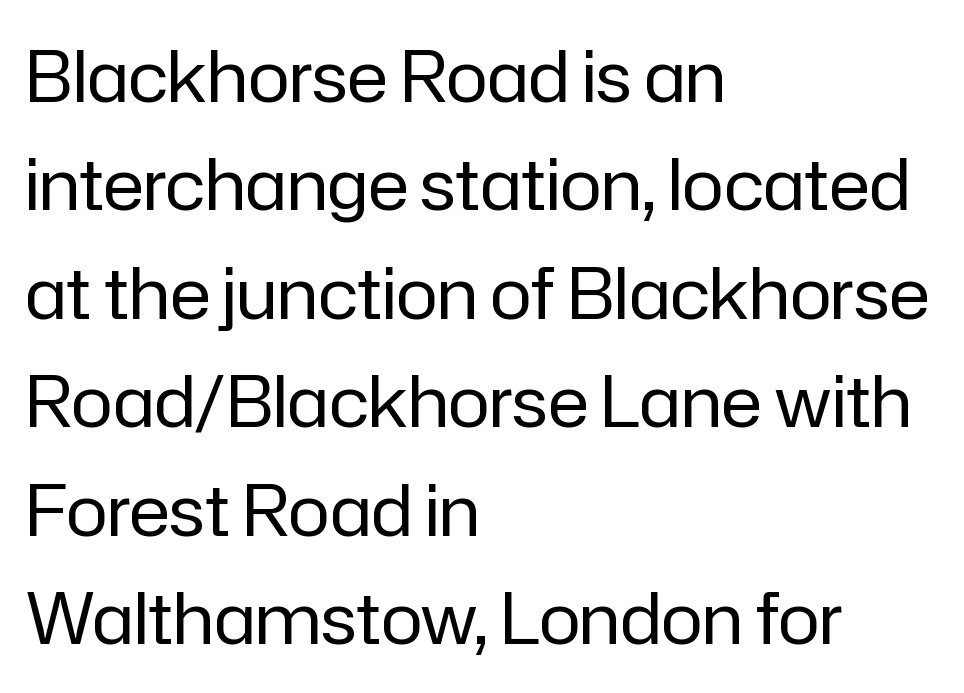
Is there much room between lines? A standard amount, neither cramped nor airy. The characters display no serif detailing; their extremities are plain. Layout note: lines flush left. Clear beneath every line of the passage. The line texture is even and compact thanks to regular tracking. Stems here are at most as thick as an everyday book face.
